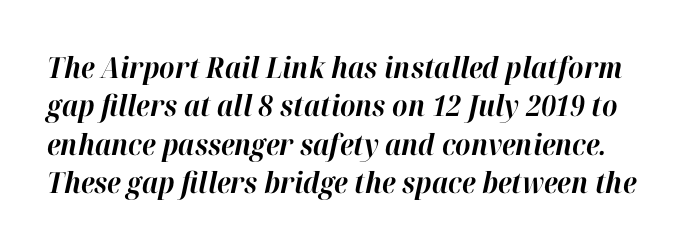
{"italic": "yes", "lean": "right", "slant_degrees": 12, "bold": "yes", "weight": "bold", "width": "normal", "stroke_contrast": "high", "x_height": "medium", "monospaced": "no", "underline": "no", "line_spacing": "normal", "line_spacing_ratio": 1.32, "letter_spacing": "normal", "letter_spacing_em": 0.0, "glyph_px": 29}
